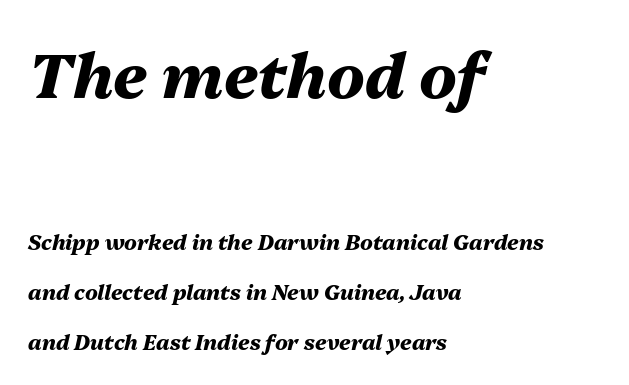
The image shows 62 px heavy type, italic (leaning right); set left-aligned, loose line spacing (2.39x), normal letter spacing, not underlined; the first (top) block is 2.95x larger; medium stroke contrast and a medium x-height.
